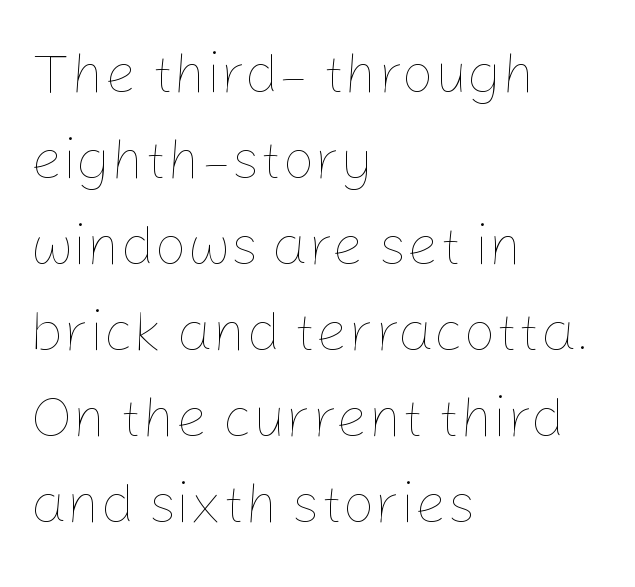
The typography opts for an upright posture over an oblique one. Which margin do the lines hug? The left one — the right edge is uneven. The space beneath each line is pristine and unruled. Proportional: the letters do not fall into vertical columns.
